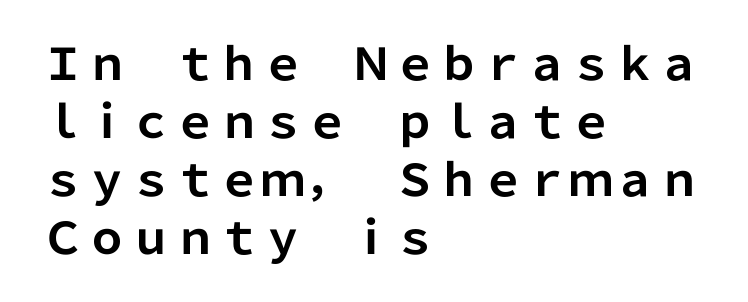
Q: Is the text bold? A: Yes.
Q: Is the text italic (slanted)? A: No, it is upright.
Q: Is the typeface a serif or a sans-serif typeface? A: Sans-serif.
Q: Is the text underlined? A: No.
Q: How is the paragraph aligned? A: Left-aligned.
Q: Is the spacing between letters normal or unusually wide? A: Normal.
Q: Is the spacing between lines tight, normal or loose? A: Normal.
Q: Width (condensed, normal, or wide)? A: Normal.
Q: Stroke contrast? A: Low.
Q: x-height? A: Medium.
Q: Monospaced? A: No.
